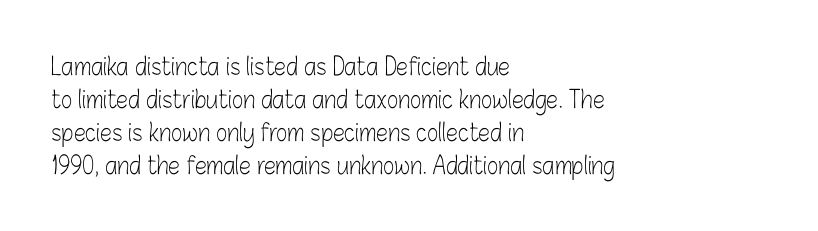
Q: Is the text bold? A: No.
Q: Is the text italic (slanted)? A: No, it is upright.
Q: Is the text underlined? A: No.
Q: How is the paragraph aligned? A: Left-aligned.
Q: Is the spacing between letters normal or unusually wide? A: Normal.
Q: Is the spacing between lines tight, normal or loose? A: Normal.
